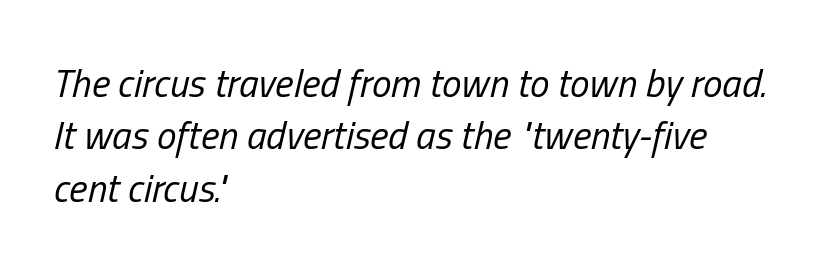
Quick note: italic. How would I describe the line gaps? Plain and ordinary. Lines of text with bare space underneath. Each word holds together tightly as a unit, with standard inter-letter gaps. Compared with a typical body face, this is equally light or lighter still. A typesetter would call this proportional, since set widths differ per character.
